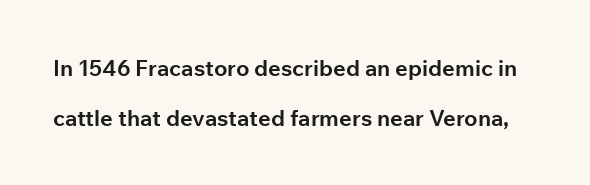
Q: Is the text bold? A: Yes.
Q: Is the text italic (slanted)? A: No, it is upright.
Q: Is the text underlined? A: No.
Q: Is the spacing between letters normal or unusually wide? A: Normal.
Q: Is the spacing between lines tight, normal or loose? A: Loose.
